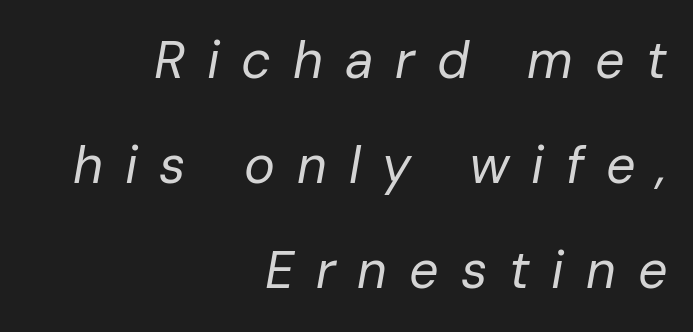
The image shows 52 px regular-weight type, italic (leaning right); set right-aligned, loose line spacing (2.02x), unusually wide letter spacing (+0.42 em), not underlined; low stroke contrast and a medium x-height.
